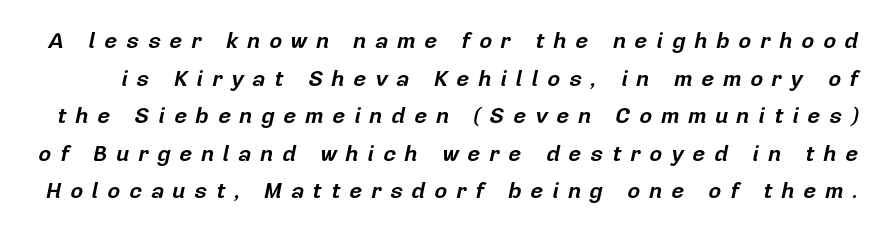
Q: Is the text bold? A: Yes.
Q: Is the text italic (slanted)? A: Yes, it leans right by about 12 degrees.
Q: Is the text underlined? A: No.
Q: Is the spacing between letters normal or unusually wide? A: Unusually wide.
